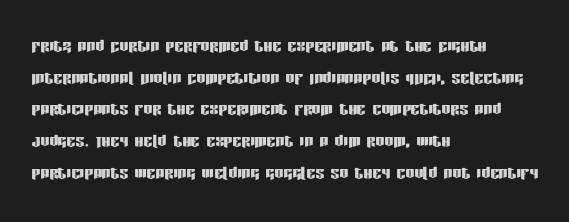
{"italic": "no", "underline": "no", "align": "left", "line_spacing": "normal", "line_spacing_ratio": 1.44, "letter_spacing": "normal", "letter_spacing_em": 0.0, "glyph_px": 22}
